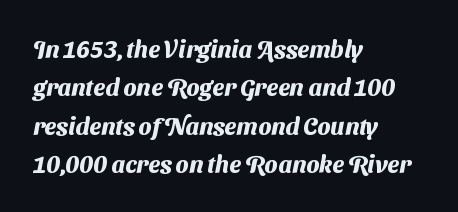
Q: Is the text bold? A: Yes.
Q: Is the text underlined? A: No.
Q: How is the paragraph aligned? A: Left-aligned.
Q: Is the spacing between letters normal or unusually wide? A: Normal.
Q: Is the spacing between lines tight, normal or loose? A: Normal.
